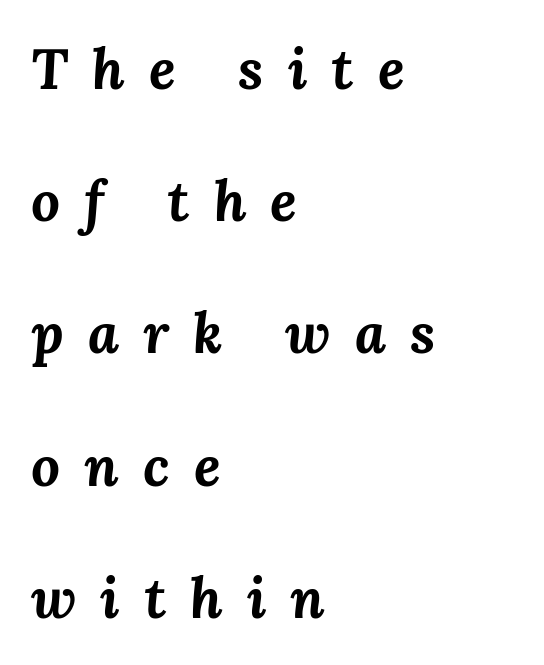
The glyphs have the mass of a bold cut. This sample has the flowing, uneven cadence of proportional lettering. Each new line begins a long way beneath the previous one. The letters are spread apart with noticeably loose tracking. It's the slanting kind of type. Leftover space on each line is placed entirely after the last word.
